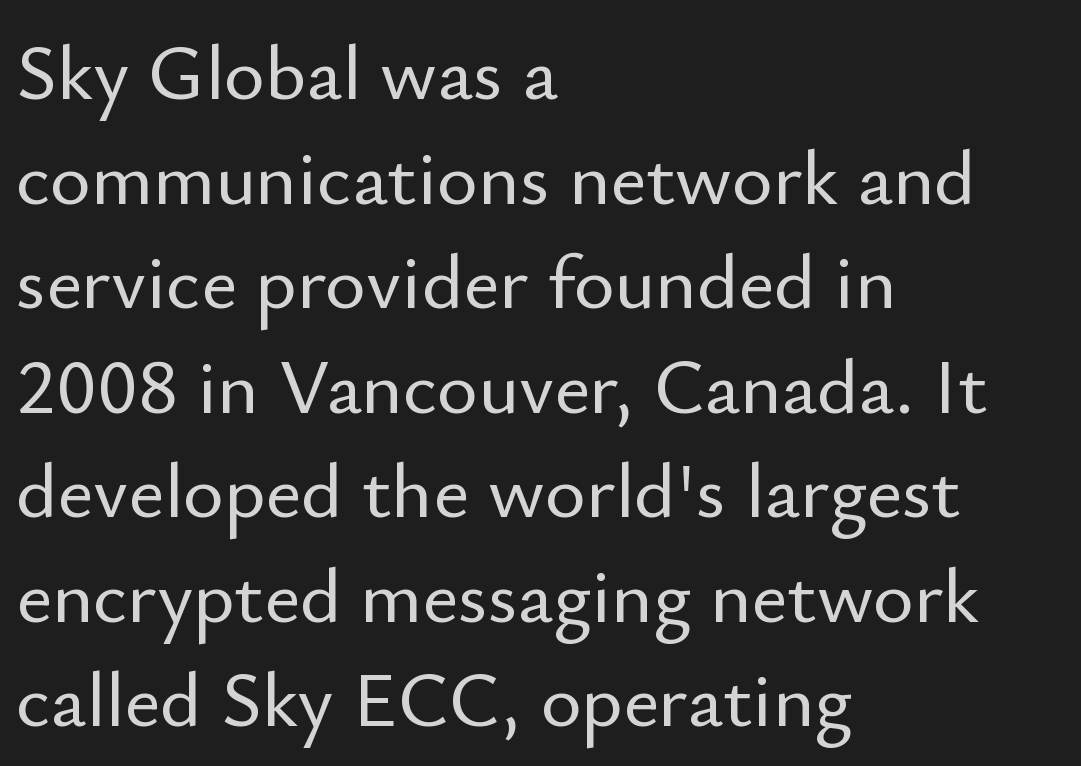
Q: Is the text italic (slanted)? A: No, it is upright.
Q: Is the typeface a serif or a sans-serif typeface? A: Sans-serif.
Q: Is the text underlined? A: No.
Q: How is the paragraph aligned? A: Left-aligned.
Q: Is the spacing between letters normal or unusually wide? A: Normal.
Q: Is the spacing between lines tight, normal or loose? A: Normal.
Q: Width (condensed, normal, or wide)? A: Normal.
Q: Stroke contrast? A: Low.
Q: x-height? A: Small.
Q: Monospaced? A: No.
